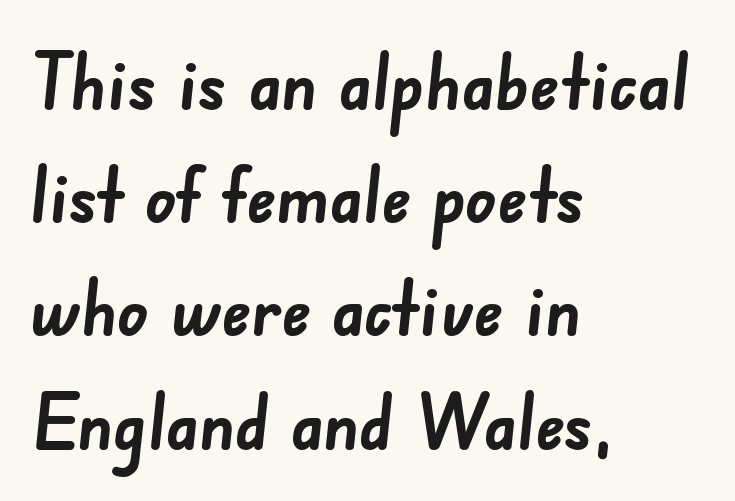
Q: Is the text bold? A: Yes.
Q: Is the typeface a serif or a sans-serif typeface? A: Sans-serif.
Q: Is the text underlined? A: No.
Q: How is the paragraph aligned? A: Left-aligned.
Q: Is the spacing between letters normal or unusually wide? A: Normal.
Q: Is the spacing between lines tight, normal or loose? A: Normal.
Q: Width (condensed, normal, or wide)? A: Normal.
Q: Stroke contrast? A: Low.
Q: x-height? A: Small.
Q: Monospaced? A: No.
